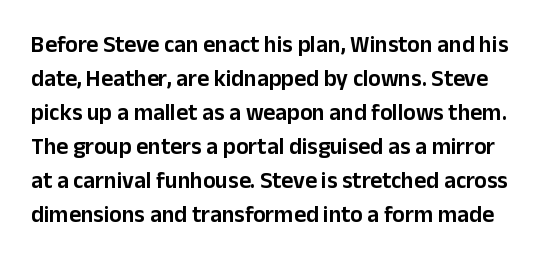
Q: Is the text italic (slanted)? A: No, it is upright.
Q: Is the text underlined? A: No.
Q: Is the spacing between letters normal or unusually wide? A: Normal.
Q: Is the spacing between lines tight, normal or loose? A: Normal.
